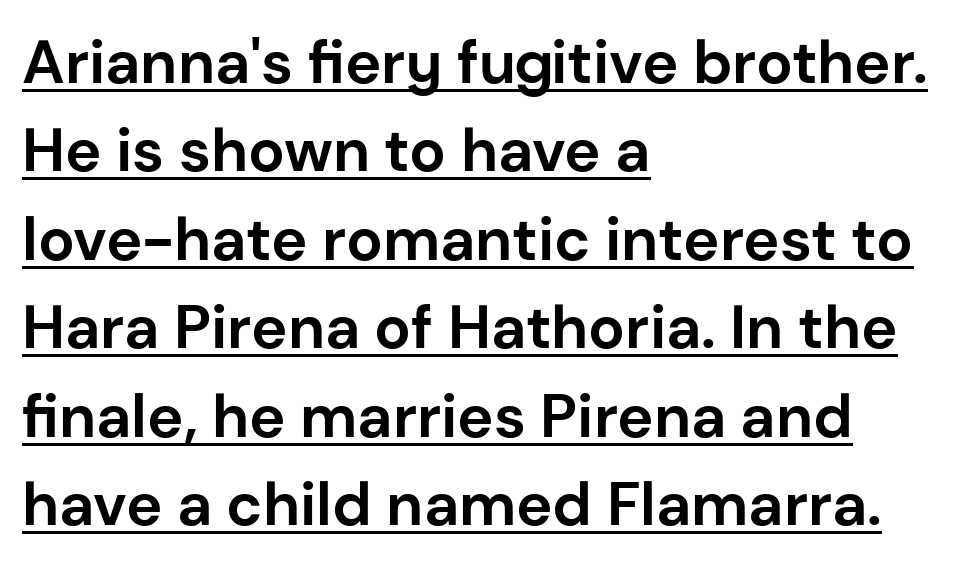
Q: Is the text bold? A: Yes.
Q: Is the text italic (slanted)? A: No, it is upright.
Q: Is the typeface a serif or a sans-serif typeface? A: Sans-serif.
Q: Is the text underlined? A: Yes.
Q: How is the paragraph aligned? A: Left-aligned.
Q: Is the spacing between letters normal or unusually wide? A: Normal.
Q: Is the spacing between lines tight, normal or loose? A: Normal.
Q: Width (condensed, normal, or wide)? A: Normal.
Q: Stroke contrast? A: Low.
Q: x-height? A: Medium.
Q: Monospaced? A: No.
